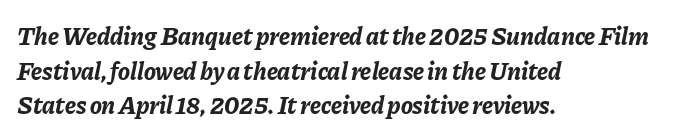
The image shows 25 px bold type, italic (leaning right); set left-aligned, normal line spacing (1.39x), normal letter spacing, not underlined.
